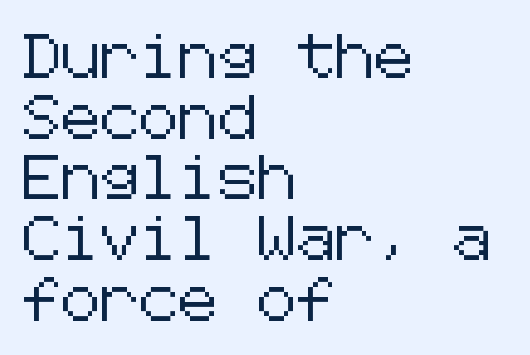
The letters stand straight up with perfectly vertical stems. Teacher's note: observe the even left margin — that is flush-left alignment. The letters carry no serifs — their stems end cleanly without finishing strokes. A typesetter would call this zero additional tracking.
